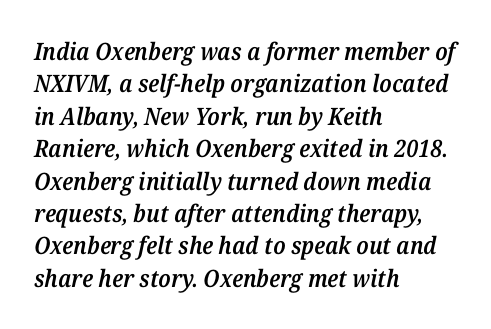
Q: Is the text bold? A: Semi-bold.
Q: Is the text italic (slanted)? A: Yes, it leans right by about 12 degrees.
Q: Is the text underlined? A: No.
Q: How is the paragraph aligned? A: Left-aligned.
Q: Is the spacing between letters normal or unusually wide? A: Normal.
Q: Is the spacing between lines tight, normal or loose? A: Normal.
